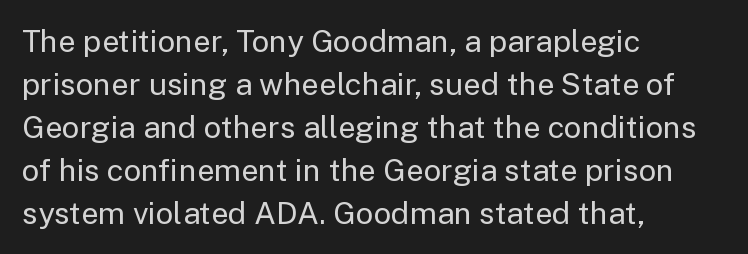
The image shows 31 px regular-weight sans-serif type, upright; set left-aligned, normal line spacing (1.39x), normal letter spacing, not underlined; low stroke contrast and a medium x-height.
